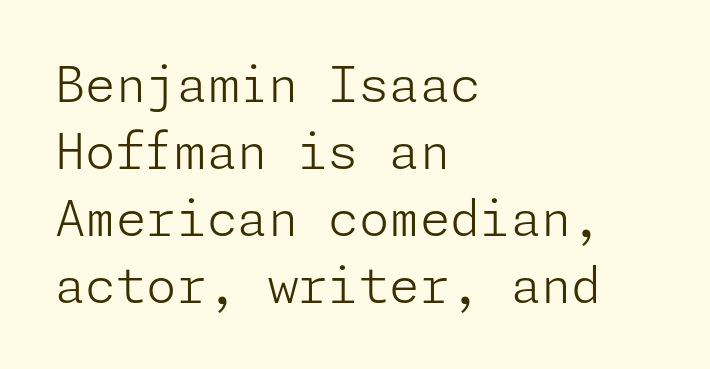
The image shows 49 px light sans-serif type, upright; set left-aligned, normal line spacing (1.37x), normal letter spacing, not underlined; low stroke contrast and a medium x-height.
